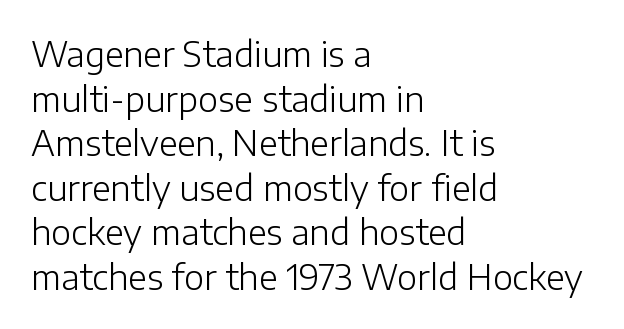
Honestly, there is no underline to notice here at all. A typesetter would label this face a sans. Honestly, the row spacing looks completely unremarkable. Think of a printed novel: that variable character pitch is what you see here. This rendering uses left alignment, leaving the right contour irregular. Counters stay open thanks to moderate or lighter strokes.
